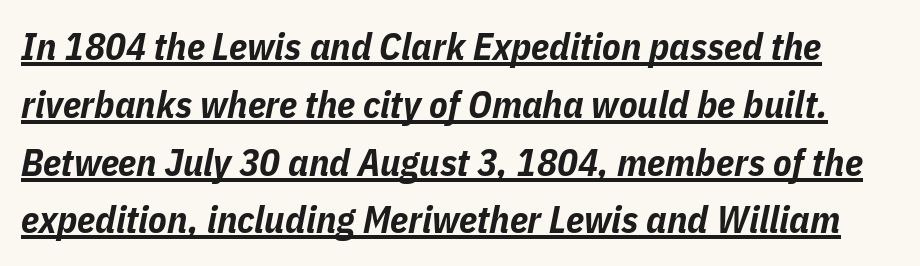
The space between consecutive lines is moderate. There is no visible air inserted between adjacent glyphs. Here the designer chose a conventional face with non-uniform glyph widths. A dark, heavy texture on the line: the type is bold.
